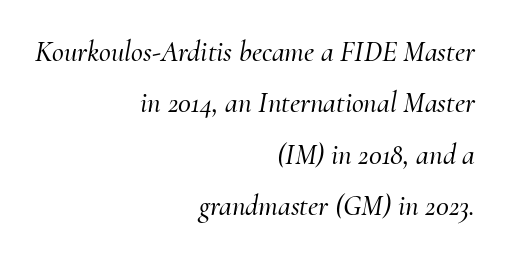
Typeset ragged left — the right edge is the straight one. A clean baseline with only descenders dipping below it. The horizontal fit of the characters is conventional and even. Italic: yes, the glyphs are oblique.
